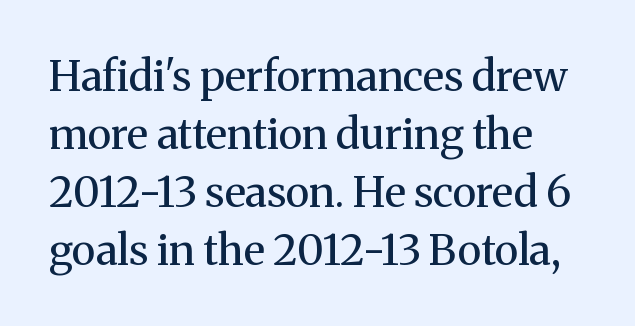
Q: Is the text bold? A: No.
Q: Is the text italic (slanted)? A: No, it is upright.
Q: Is the typeface a serif or a sans-serif typeface? A: Serif.
Q: Is the text underlined? A: No.
Q: Is the spacing between letters normal or unusually wide? A: Normal.
Q: Is the spacing between lines tight, normal or loose? A: Normal.
Q: Width (condensed, normal, or wide)? A: Normal.
Q: Stroke contrast? A: Medium.
Q: x-height? A: Medium.
Q: Monospaced? A: No.
